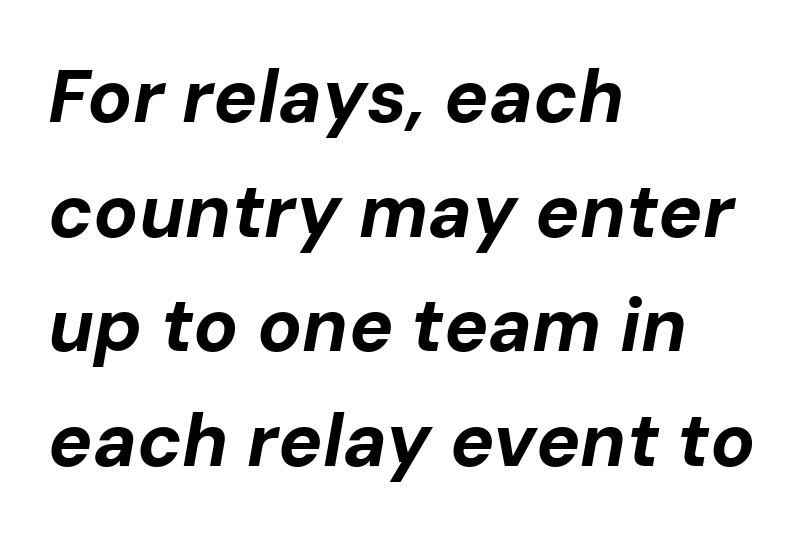
Which margin do the lines hug? The left one — the right edge is uneven. In terms of posture, this sample is oblique. Think of a printed novel: that variable character pitch is what you see here. What stands out about the letter spacing? Nothing — it is the standard amount.
